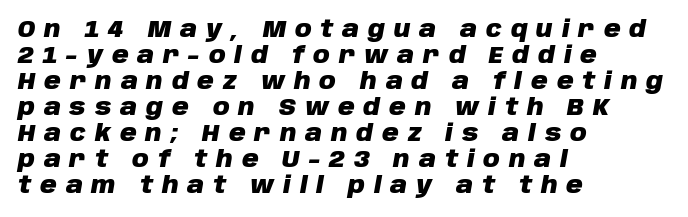
The image shows 23 px bold type, italic (leaning right); set left-aligned, tight line spacing (1.13x), unusually wide letter spacing (+0.39 em), not underlined.
